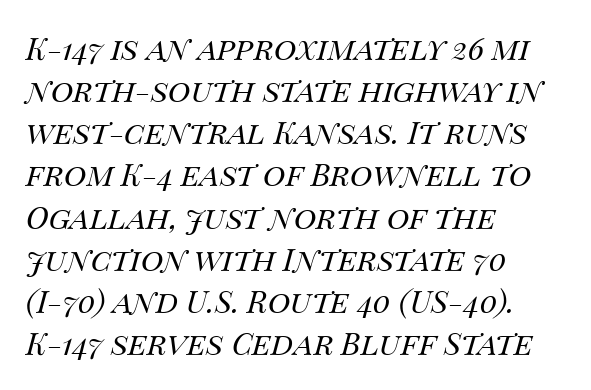
{"italic": "yes", "lean": "right", "slant_degrees": 14, "bold": "no", "weight": "regular", "width": "normal", "stroke_contrast": "medium", "x_height": "large", "monospaced": "no", "underline": "no", "align": "left", "line_spacing": "normal", "line_spacing_ratio": 1.36, "letter_spacing": "normal", "letter_spacing_em": 0.0, "glyph_px": 31}
